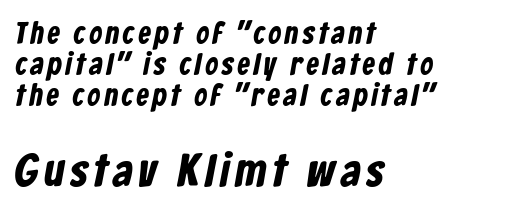
{"serif": "no", "width": "condensed", "stroke_contrast": "low", "x_height": "medium", "monospaced": "no", "underline": "no", "align": "left", "line_spacing": "tight", "line_spacing_ratio": 1.0, "larger_block": "second", "size_ratio": 1.48, "glyph_px": 46}
